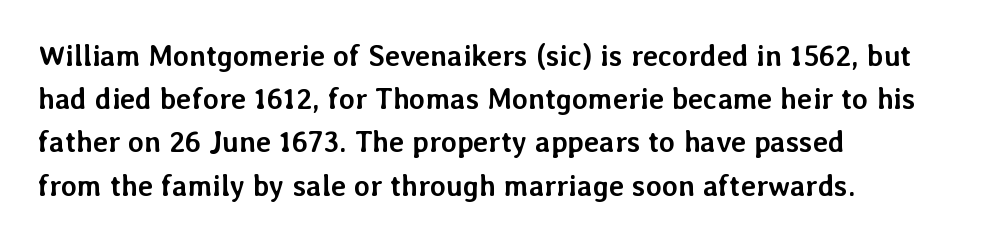
Think of a printed novel: that variable character pitch is what you see here. A classic flush-left, rag-right setting is used for this passage. Letters rest on an invisible, unmarked baseline. Weight check: bold — yes, fully. Does the lettering tilt? It doesn't — this is upright. The rows are spaced the way most documents space them.
